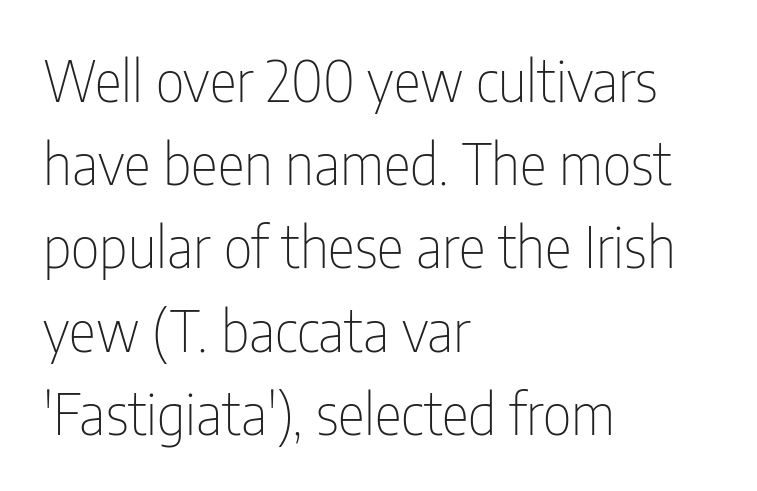
Stroke terminals: plain, sans-serif. Proportional: the letters do not fall into vertical columns. Posture: upright roman. A normal amount of white space separates one row of letters from the next. Letter spacing: default. Alignment: flush left.
